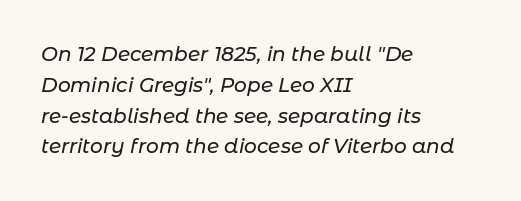
Any mark beneath the type? The region is blank. Words appear dense and cohesive because spacing is normal. The lettering tilts uniformly, giving the passage an italic look. The passage is arranged the way most books set body copy — flush left. The leading is moderate, giving the passage an even texture.
